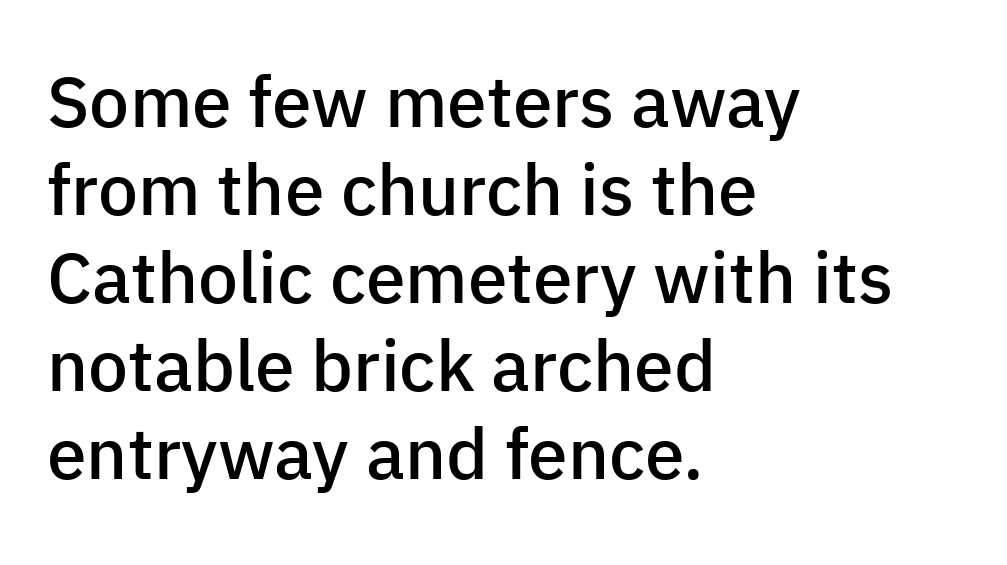
{"serif": "no", "italic": "no", "bold": "semi", "weight": "semibold", "width": "normal", "stroke_contrast": "low", "x_height": "medium", "monospaced": "no", "underline": "no", "align": "left", "line_spacing_ratio": 1.24, "letter_spacing": "normal", "letter_spacing_em": 0.0, "glyph_px": 71}
